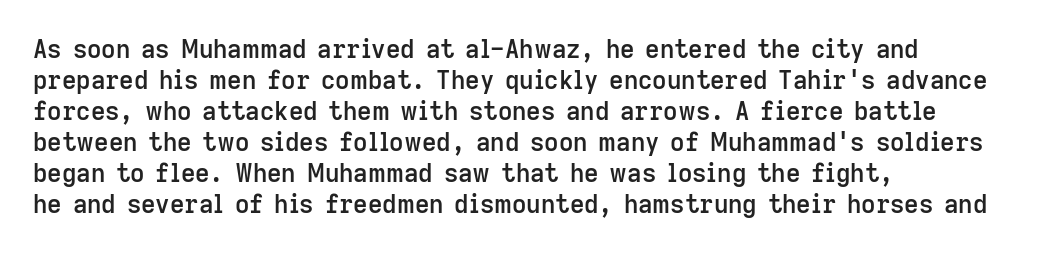
{"italic": "no", "bold": "semi", "underline": "no", "align": "left", "line_spacing_ratio": 1.24, "letter_spacing": "normal", "letter_spacing_em": 0.0, "glyph_px": 25}
